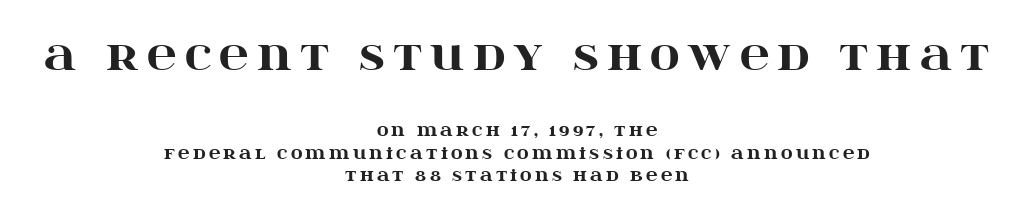
The letters advance in unequal steps, a hallmark of proportional type. Baseline-to-baseline distance is the conventional proportion of letter height. You'd pick this weight for a headline — it's a proper bold. Teacher's note: observe the equal gaps on both sides — that is centered alignment.
